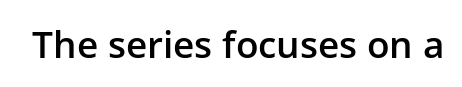
The image shows 37 px semibold sans-serif type, upright; set normal letter spacing, not underlined; low stroke contrast and a medium x-height.
